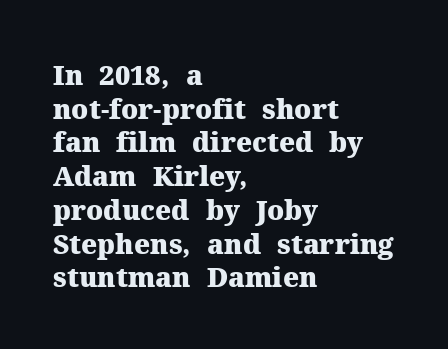
Q: Is the text bold? A: Yes.
Q: Is the text italic (slanted)? A: No, it is upright.
Q: Is the text underlined? A: No.
Q: How is the paragraph aligned? A: Left-aligned.
Q: Is the spacing between letters normal or unusually wide? A: Normal.
Q: Is the spacing between lines tight, normal or loose? A: Normal.
